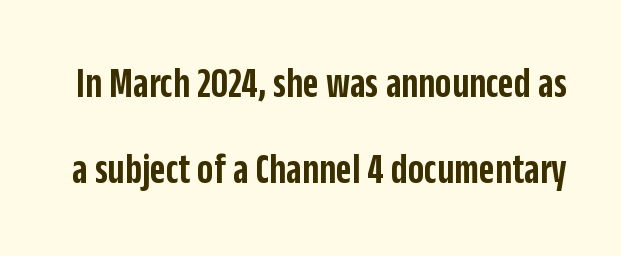
The image shows 43 px semibold, condensed sans-serif type, upright; set loose line spacing (1.99x), normal letter spacing, not underlined; low stroke contrast and a large x-height.
